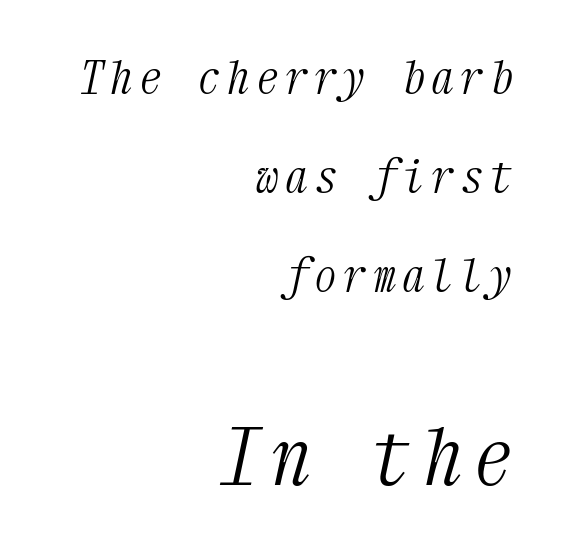
The font sits on the lighter half of the weight spectrum, regular included. A clean baseline with only descenders dipping below it. Baseline-to-baseline distance is far greater than the letter height. You can tell it's italic because the verticals aren't actually vertical.
